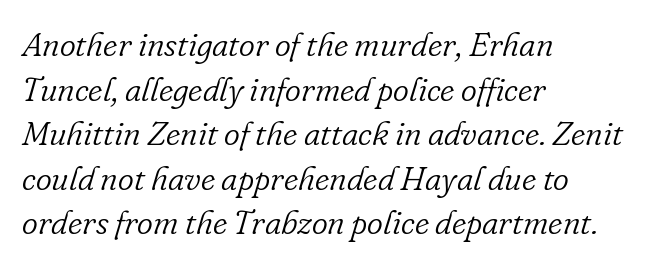
Yep, that's italic — everything's leaning. If you measured baseline to baseline, you'd find a middling distance. Check the space under the baseline: it is left empty. Tracking here is standard; glyphs follow each other at the usual distance. These lines are composed in type with serifs.
